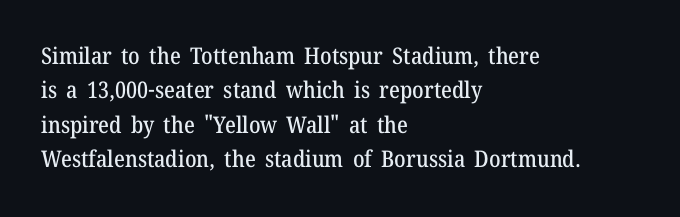
The specimen omits any rule beneath the text block's lines. The line-height multiplier appears to be the usual default. Posture: upright roman. The letters sit at their default tracking, neither squeezed nor spread.
